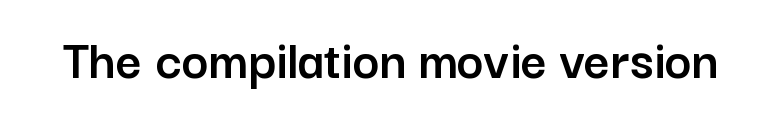
Q: Is the text italic (slanted)? A: No, it is upright.
Q: Is the typeface a serif or a sans-serif typeface? A: Sans-serif.
Q: Is the text underlined? A: No.
Q: Is the spacing between letters normal or unusually wide? A: Normal.
Q: Width (condensed, normal, or wide)? A: Normal.
Q: Stroke contrast? A: Low.
Q: x-height? A: Medium.
Q: Monospaced? A: No.
